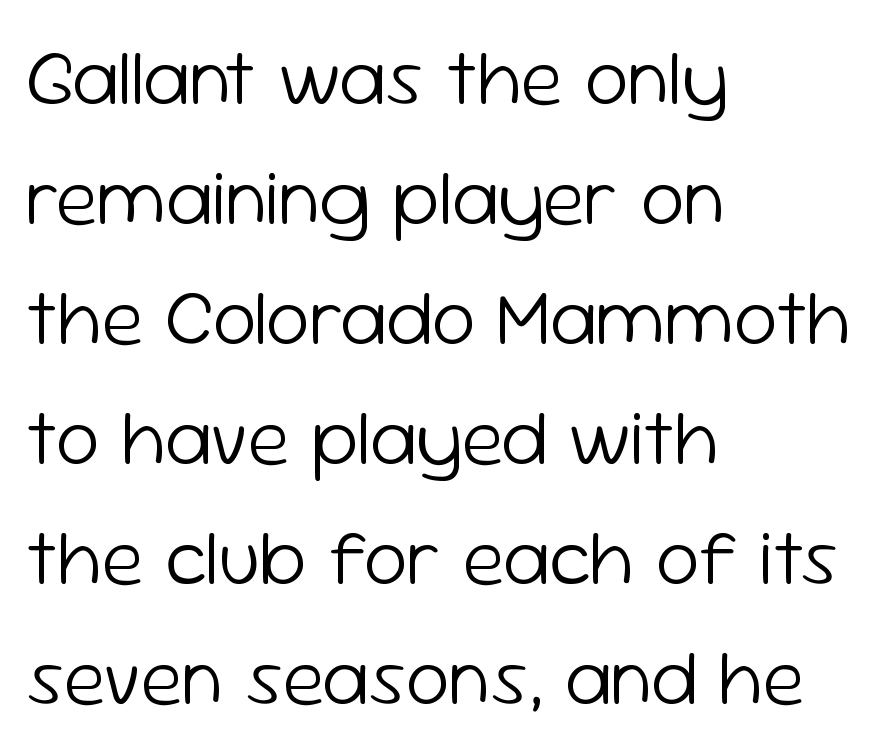
The image shows 79 px light sans-serif type, upright; set left-aligned, normal line spacing (1.52x), normal letter spacing, not underlined; low stroke contrast and a medium x-height.
